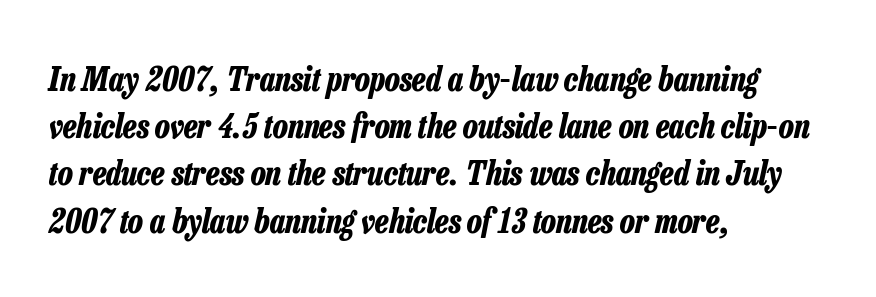
The image shows 33 px bold, condensed type, italic (leaning right); set left-aligned, normal line spacing (1.43x), normal letter spacing, not underlined; low stroke contrast and a medium x-height.
